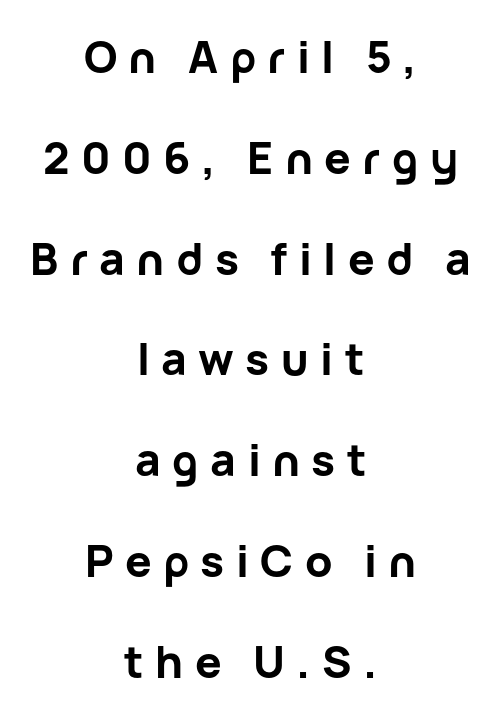
{"serif": "no", "italic": "no", "bold": "yes", "weight": "bold", "width": "normal", "stroke_contrast": "low", "x_height": "medium", "monospaced": "no", "underline": "no", "align": "center", "line_spacing": "loose", "line_spacing_ratio": 2.29, "letter_spacing": "wide", "letter_spacing_em": 0.26, "glyph_px": 44}
